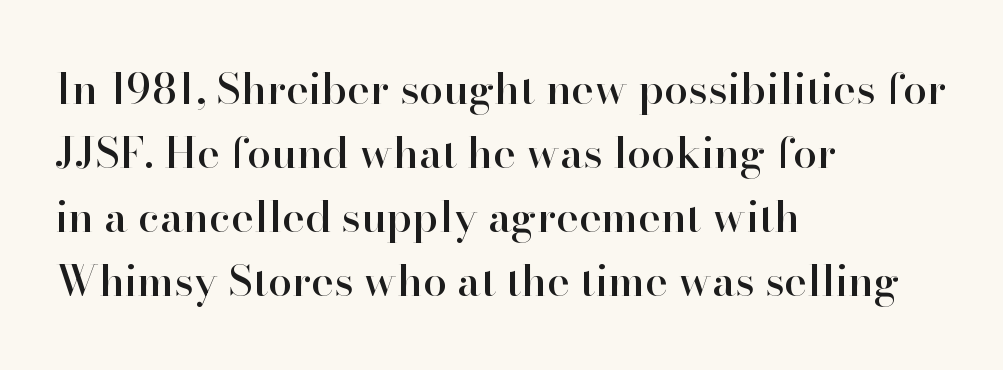
This sample is left-justified, so line endings fall wherever the words run out. There is no visible air inserted between adjacent glyphs. Descender tails drop into unmarked territory. Style check: upright. Does the type have serifs? Yes, each stem ends in a small foot. Is this a fixed-width face? No — the glyphs have proportional, varying widths.
